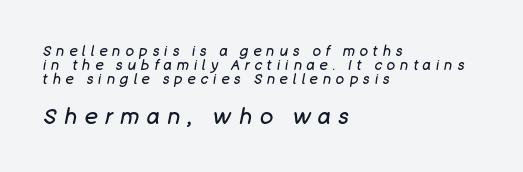
The image shows 22 px text type, italic (leaning right); set left-aligned, tight line spacing (1.0x), unusually wide letter spacing (+0.35 em), not underlined; the second (bottom) block is 1.57x larger.
